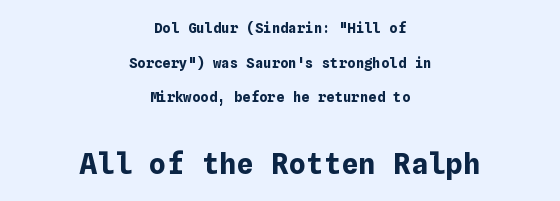
You could fit nearly another row in the gap between these rows. Every letter is thick-stroked: bold, no question. Bare-footed words on every line. The setting favours the middle, as headings and verse often do. Does extra space separate the letters? No, they use regular spacing.
